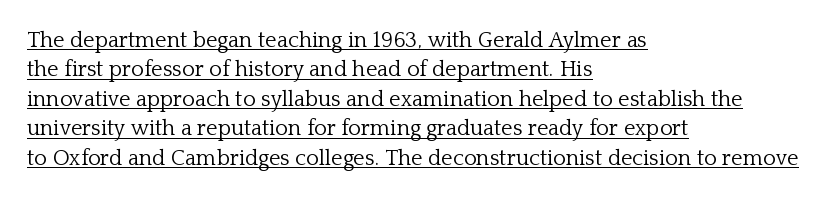
Q: Is the text bold? A: No.
Q: Is the text italic (slanted)? A: No, it is upright.
Q: Is the text underlined? A: Yes.
Q: How is the paragraph aligned? A: Left-aligned.
Q: Is the spacing between letters normal or unusually wide? A: Normal.
Q: Is the spacing between lines tight, normal or loose? A: Normal.
